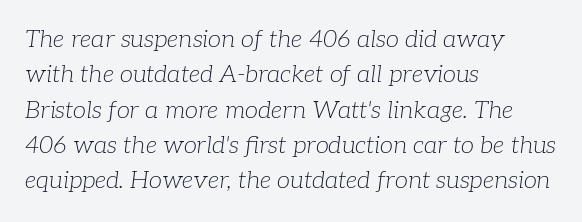
Characters are canted at an angle relative to the baseline's perpendicular. Leading: standard. There is no visible air inserted between adjacent glyphs. The baseline area is clear.
